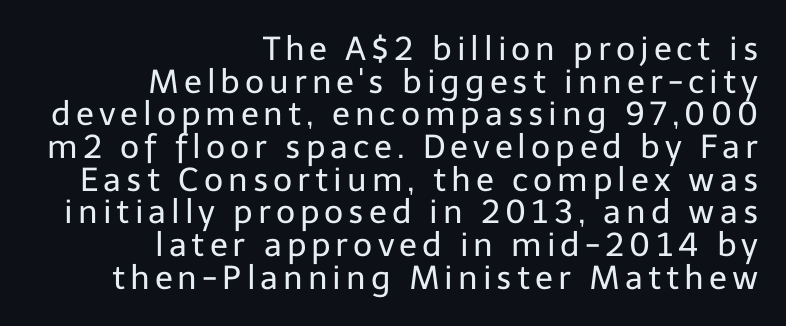
Q: Is the text bold? A: No.
Q: Is the text italic (slanted)? A: No, it is upright.
Q: Is the typeface a serif or a sans-serif typeface? A: Sans-serif.
Q: Is the text underlined? A: No.
Q: How is the paragraph aligned? A: Right-aligned.
Q: Is the spacing between lines tight, normal or loose? A: Tight.
Q: Width (condensed, normal, or wide)? A: Normal.
Q: Stroke contrast? A: Low.
Q: x-height? A: Medium.
Q: Monospaced? A: No.
